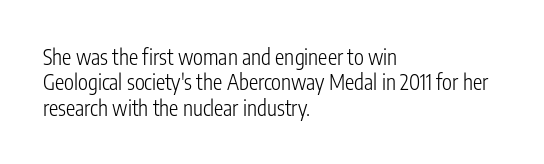
Q: Is the text bold? A: No.
Q: Is the text italic (slanted)? A: No, it is upright.
Q: Is the text underlined? A: No.
Q: How is the paragraph aligned? A: Left-aligned.
Q: Is the spacing between letters normal or unusually wide? A: Normal.
